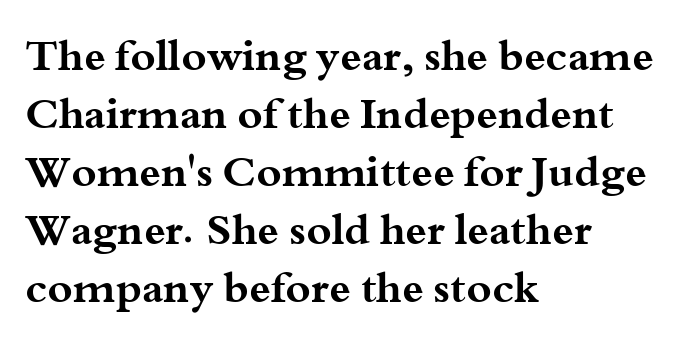
Tracking value appears to be zero — textbook default spacing. Typeset ragged right — the left edge is the straight one. Examine the stroke ends and you'll spot serifs. The zone under the glyphs is completely vacant.
